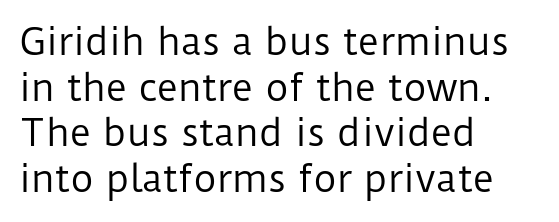
{"serif": "no", "italic": "no", "bold": "no", "weight": "regular", "width": "normal", "stroke_contrast": "low", "x_height": "medium", "monospaced": "no", "underline": "no", "align": "left", "line_spacing": "normal", "line_spacing_ratio": 1.27, "letter_spacing": "normal", "letter_spacing_em": 0.0, "glyph_px": 36}
